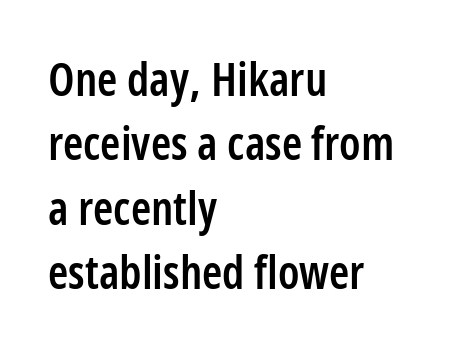
The letters sit at their default tracking, neither squeezed nor spread. Evenly set lines give the paragraph a standard silhouette. In terms of letterform style, serifs are entirely absent. Does the copy run flush right? No — it runs flush left. The face used here is a semibold: visibly heavier than regular, lighter than bold. It's the straight-up-and-down kind of type.
